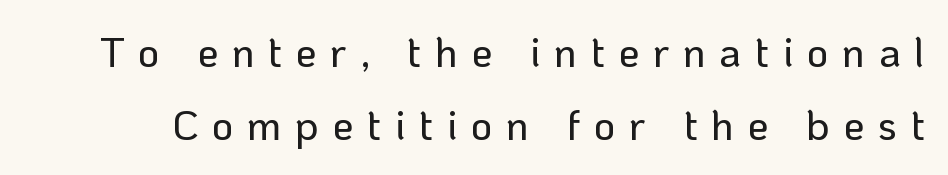
Posture: upright roman. Think of a printed novel: that variable character pitch is what you see here. Bare-footed words on every line. Is the letter spacing exaggerated? Yes — the characters are pushed far apart. The letters carry no serifs — their stems end cleanly without finishing strokes.
